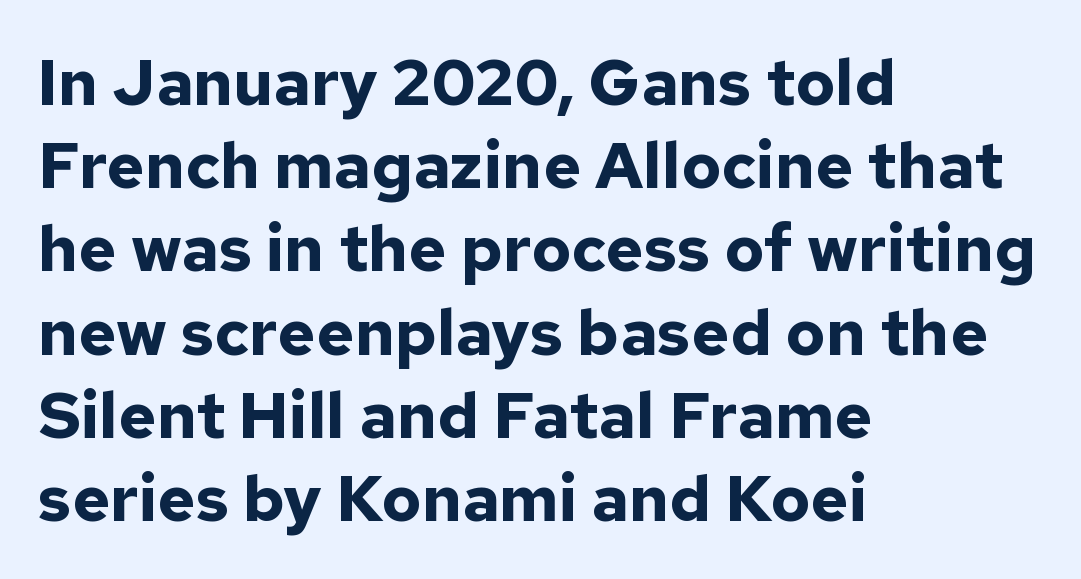
Q: Is the text bold? A: Yes.
Q: Is the text italic (slanted)? A: No, it is upright.
Q: Is the typeface a serif or a sans-serif typeface? A: Sans-serif.
Q: Is the text underlined? A: No.
Q: How is the paragraph aligned? A: Left-aligned.
Q: Is the spacing between letters normal or unusually wide? A: Normal.
Q: Is the spacing between lines tight, normal or loose? A: Normal.
Q: Width (condensed, normal, or wide)? A: Normal.
Q: Stroke contrast? A: Low.
Q: x-height? A: Medium.
Q: Monospaced? A: No.
